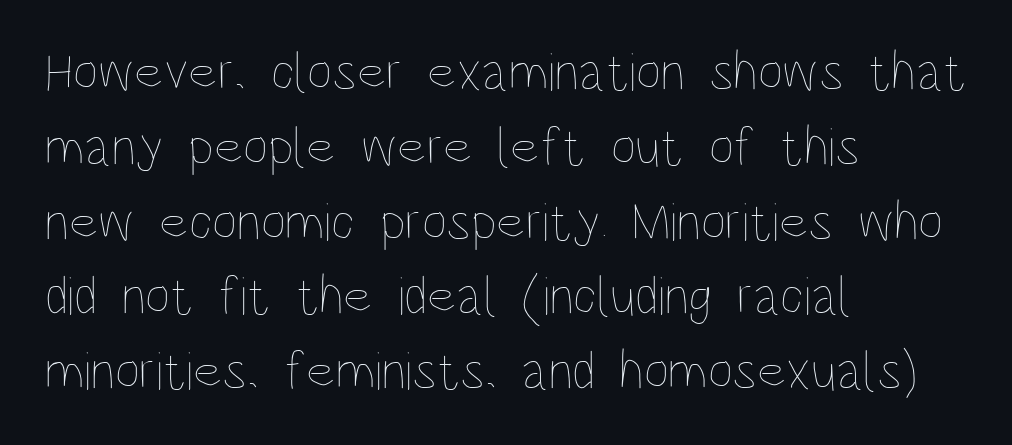
Q: Is the text bold? A: No.
Q: Is the text italic (slanted)? A: No, it is upright.
Q: Is the text underlined? A: No.
Q: How is the paragraph aligned? A: Left-aligned.
Q: Is the spacing between letters normal or unusually wide? A: Normal.
Q: Is the spacing between lines tight, normal or loose? A: Normal.
Q: Width (condensed, normal, or wide)? A: Condensed.
Q: Stroke contrast? A: Low.
Q: x-height? A: Large.
Q: Monospaced? A: No.
